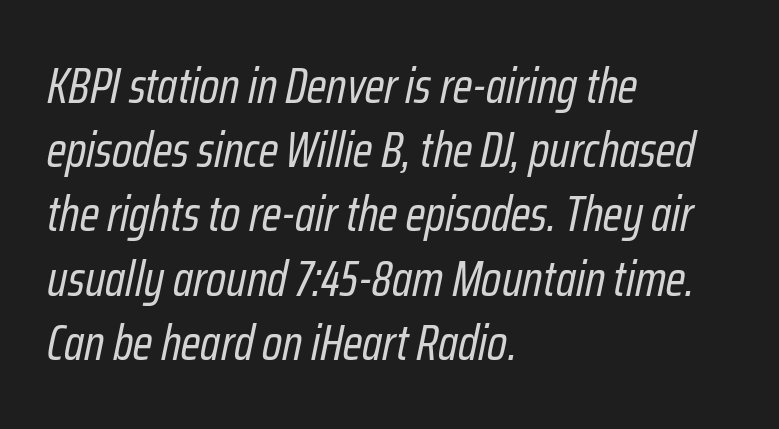
Spacing verdict: proportional, widths tailored to each character. Beneath every word, the page is bare. Observe the lean: these are italic letterforms. No heavy texture on the line: the type isn't bold. Compared with a centered layout, this one pins lines to the left instead.
